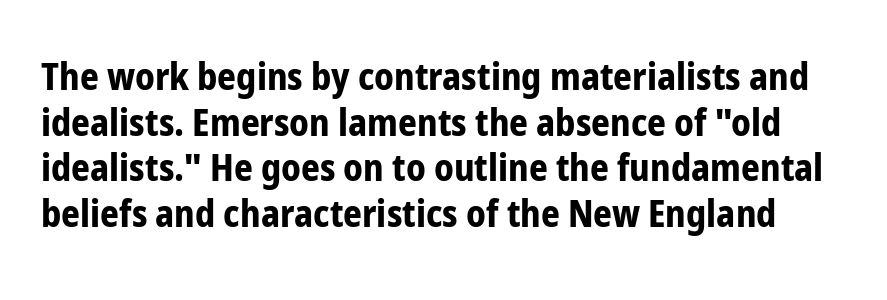
{"serif": "no", "italic": "no", "bold": "yes", "weight": "bold", "width": "condensed", "stroke_contrast": "low", "x_height": "medium", "monospaced": "no", "underline": "no", "line_spacing_ratio": 1.23, "letter_spacing": "normal", "letter_spacing_em": 0.0, "glyph_px": 37}
